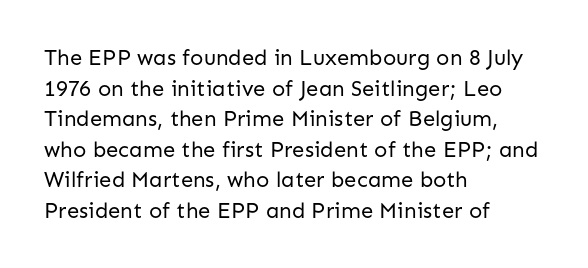
The image shows 22 px text type, upright; set left-aligned, normal line spacing (1.39x), normal letter spacing, not underlined.
